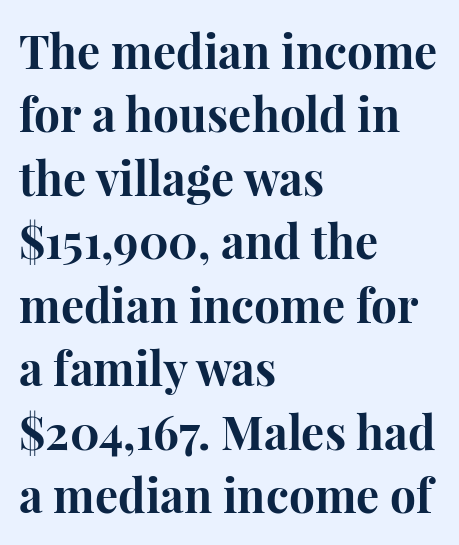
Q: Is the text bold? A: Yes.
Q: Is the text italic (slanted)? A: No, it is upright.
Q: Is the typeface a serif or a sans-serif typeface? A: Serif.
Q: Is the text underlined? A: No.
Q: How is the paragraph aligned? A: Left-aligned.
Q: Is the spacing between letters normal or unusually wide? A: Normal.
Q: Is the spacing between lines tight, normal or loose? A: Normal.
Q: Width (condensed, normal, or wide)? A: Normal.
Q: Stroke contrast? A: High.
Q: x-height? A: Medium.
Q: Monospaced? A: No.
